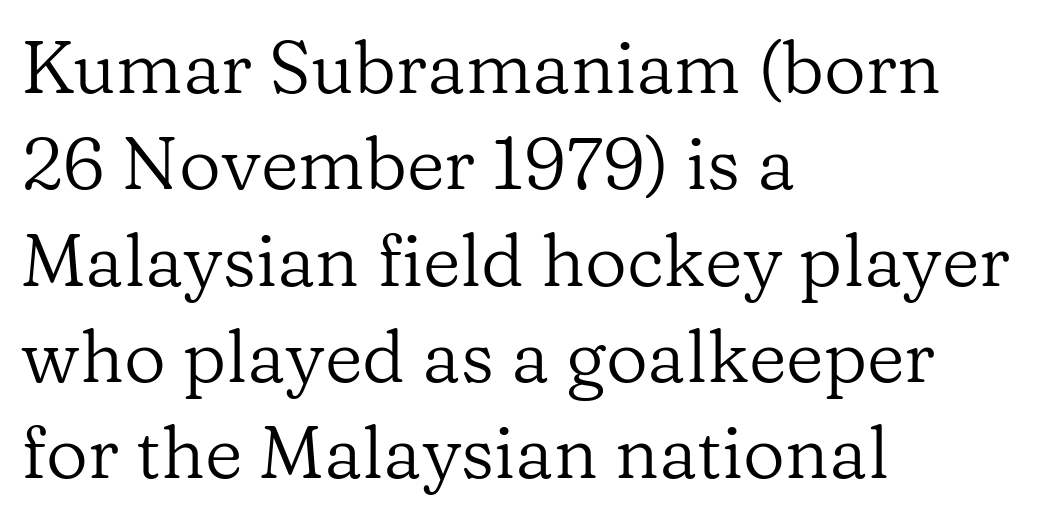
The image shows 73 px regular-weight serif type, upright; set left-aligned, normal line spacing (1.32x), normal letter spacing, not underlined; low stroke contrast and a medium x-height.
